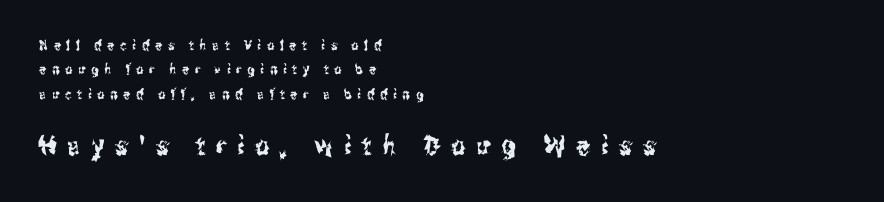
Q: Is the text italic (slanted)? A: No, it is upright.
Q: Is the text underlined? A: No.
Q: How is the paragraph aligned? A: Left-aligned.
Q: Is the spacing between letters normal or unusually wide? A: Unusually wide.
Q: Which block of text is set in a larger size, the first (top) or the second (bottom)? A: The second (bottom) one.
